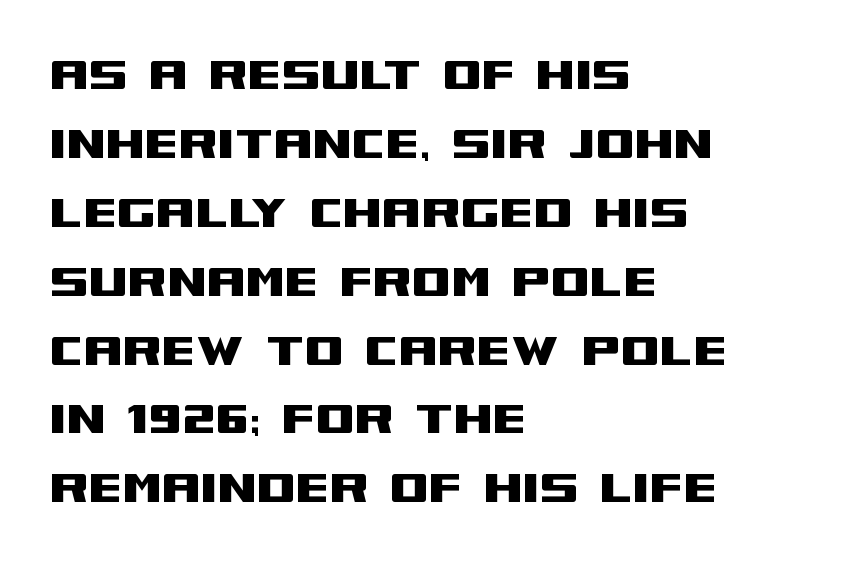
{"serif": "no", "italic": "no", "width": "wide", "stroke_contrast": "medium", "x_height": "large", "monospaced": "no", "underline": "no", "align": "left", "line_spacing_ratio": 1.23, "letter_spacing": "normal", "letter_spacing_em": 0.0, "glyph_px": 56}
